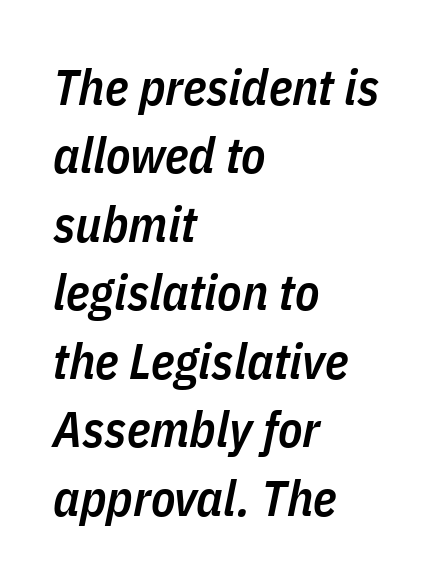
The image shows 50 px semibold, condensed type, italic (leaning right); set left-aligned, normal line spacing (1.37x), normal letter spacing, not underlined; low stroke contrast and a medium x-height.
